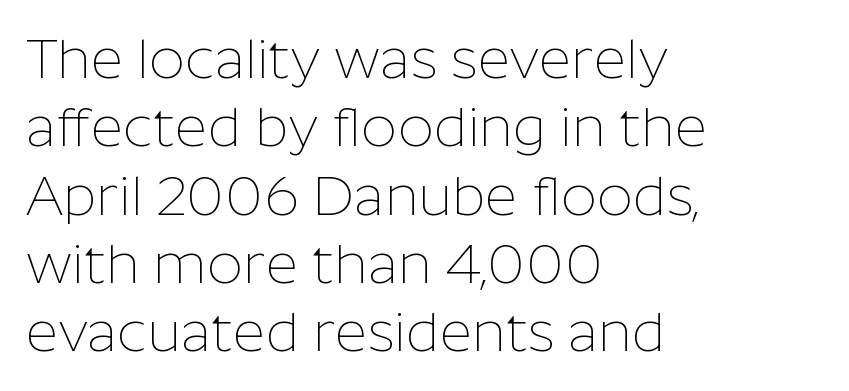
Q: Is the text bold? A: No.
Q: Is the text italic (slanted)? A: No, it is upright.
Q: Is the typeface a serif or a sans-serif typeface? A: Sans-serif.
Q: Is the text underlined? A: No.
Q: How is the paragraph aligned? A: Left-aligned.
Q: Is the spacing between letters normal or unusually wide? A: Normal.
Q: Width (condensed, normal, or wide)? A: Normal.
Q: Stroke contrast? A: Low.
Q: x-height? A: Medium.
Q: Monospaced? A: No.
